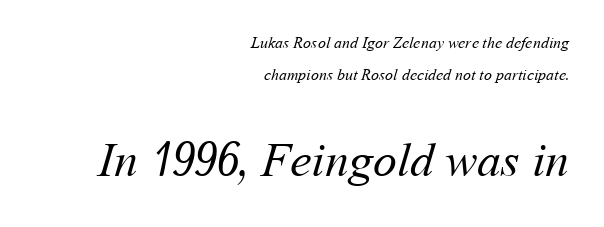
{"bold": "no", "weight": "regular", "width": "normal", "stroke_contrast": "medium", "x_height": "medium", "monospaced": "no", "underline": "no", "align": "right", "line_spacing": "loose", "line_spacing_ratio": 1.98, "letter_spacing": "normal", "letter_spacing_em": 0.0, "larger_block": "second", "size_ratio": 3.0, "glyph_px": 48}
